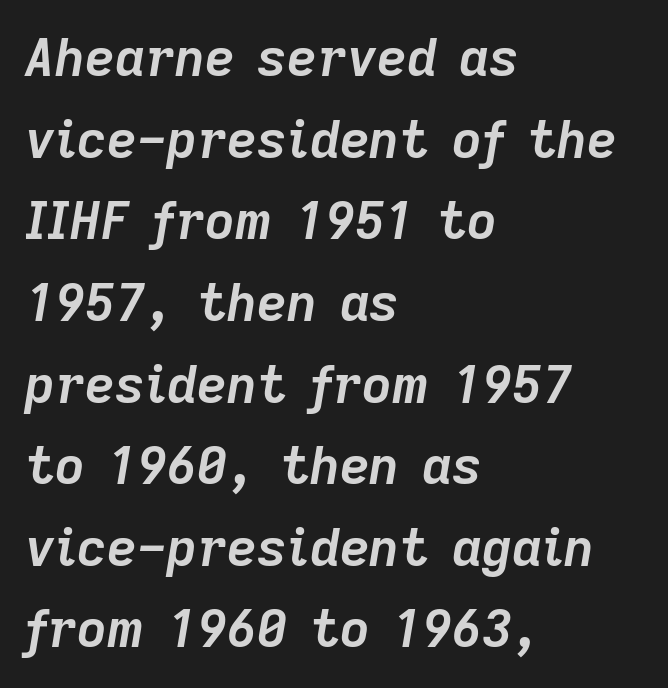
Q: Is the text bold? A: Yes.
Q: Is the text italic (slanted)? A: Yes, it leans right by about 9 degrees.
Q: Is the text underlined? A: No.
Q: How is the paragraph aligned? A: Left-aligned.
Q: Is the spacing between letters normal or unusually wide? A: Normal.
Q: Is the spacing between lines tight, normal or loose? A: Normal.
Q: Width (condensed, normal, or wide)? A: Normal.
Q: Stroke contrast? A: Low.
Q: x-height? A: Medium.
Q: Monospaced? A: No.
